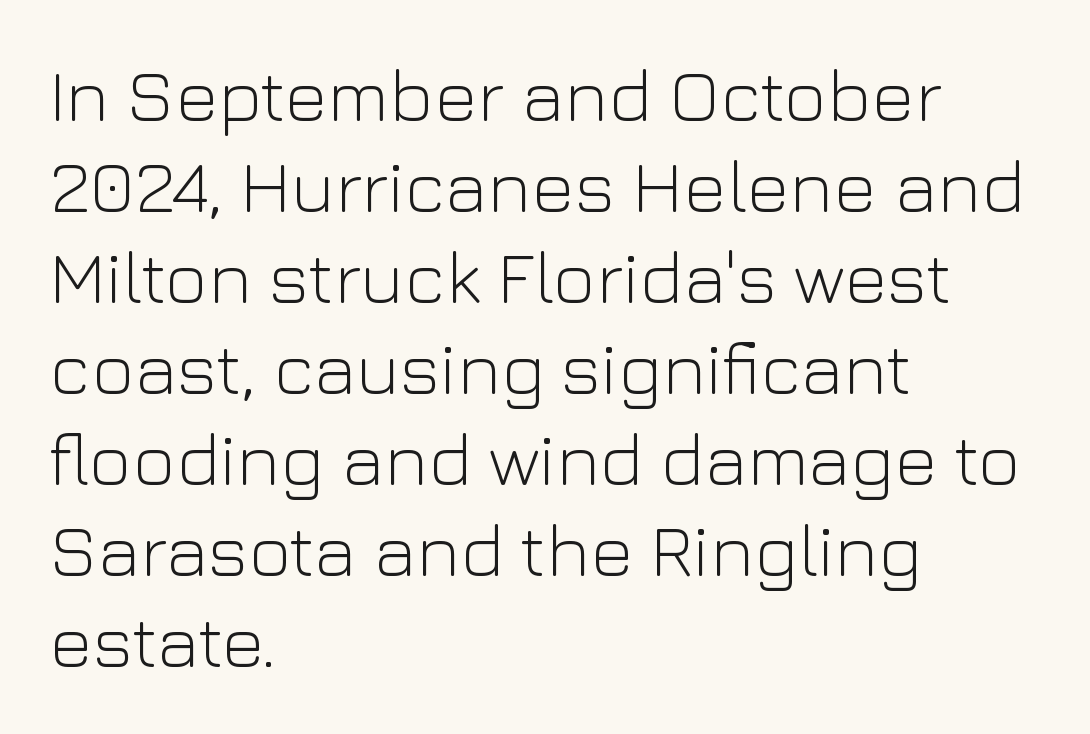
The image shows 74 px light sans-serif type, upright; set left-aligned, line spacing 1.23x, normal letter spacing, not underlined; low stroke contrast and a medium x-height.
